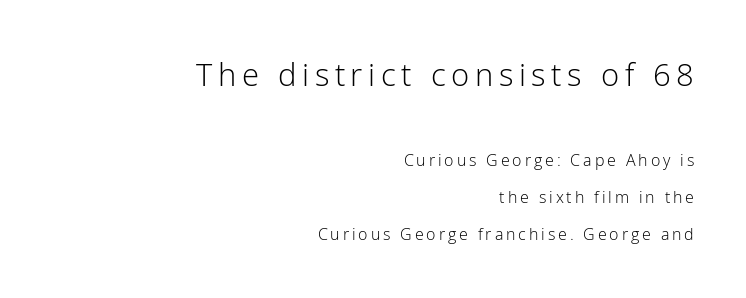
The image shows 31 px light sans-serif type, upright; set right-aligned, loose line spacing (2.31x), not underlined; the first (top) block is 1.94x larger; low stroke contrast and a medium x-height.
